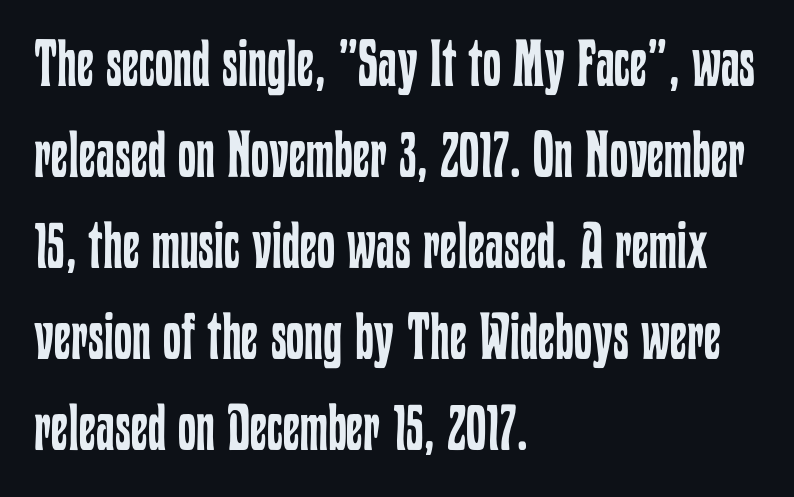
The image shows 65 px regular-weight, condensed type, upright; set left-aligned, normal line spacing (1.4x), normal letter spacing, not underlined; low stroke contrast and a medium x-height.
